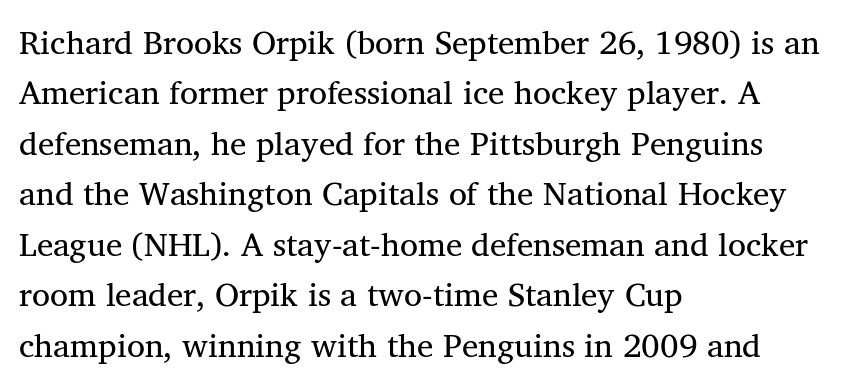
{"serif": "yes", "italic": "no", "bold": "no", "weight": "regular", "width": "normal", "stroke_contrast": "medium", "x_height": "medium", "monospaced": "no", "underline": "no", "align": "left", "line_spacing": "normal", "line_spacing_ratio": 1.53, "letter_spacing": "normal", "letter_spacing_em": 0.0, "glyph_px": 33}
